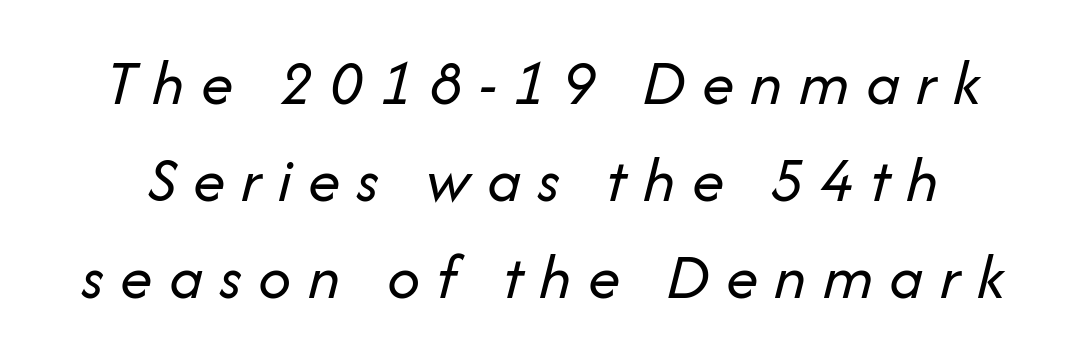
The image shows 65 px regular-weight type, italic (leaning right); set normal line spacing (1.49x), unusually wide letter spacing (+0.25 em), not underlined; low stroke contrast and a medium x-height.
